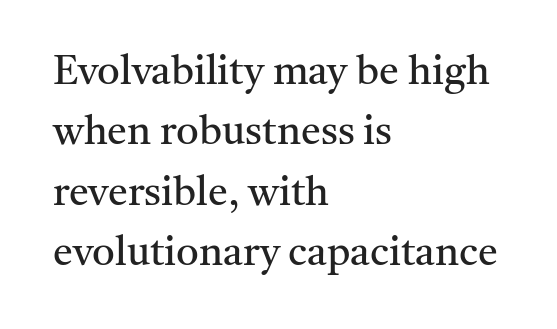
{"serif": "yes", "italic": "no", "bold": "no", "weight": "regular", "width": "normal", "stroke_contrast": "medium", "x_height": "medium", "monospaced": "no", "underline": "no", "align": "left", "line_spacing": "normal", "line_spacing_ratio": 1.51, "letter_spacing": "normal", "letter_spacing_em": 0.0, "glyph_px": 40}
